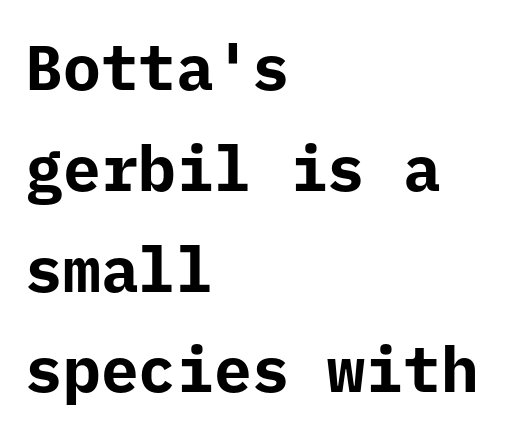
Q: Is the text bold? A: Yes.
Q: Is the text italic (slanted)? A: No, it is upright.
Q: Is the typeface a serif or a sans-serif typeface? A: Sans-serif.
Q: Is the text underlined? A: No.
Q: How is the paragraph aligned? A: Left-aligned.
Q: Is the spacing between letters normal or unusually wide? A: Normal.
Q: Is the spacing between lines tight, normal or loose? A: Normal.
Q: Width (condensed, normal, or wide)? A: Normal.
Q: Stroke contrast? A: Low.
Q: x-height? A: Medium.
Q: Monospaced? A: Yes.
